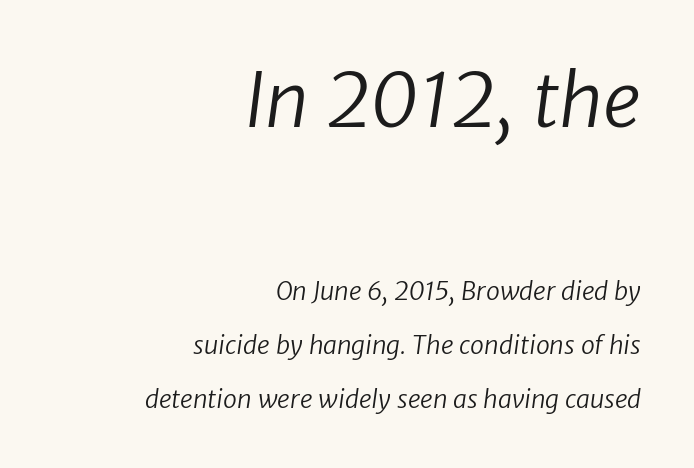
The image shows 75 px regular-weight sans-serif type; set right-aligned, loose line spacing (2.16x), normal letter spacing, not underlined; the first (top) block is 3.0x larger; low stroke contrast and a medium x-height.
